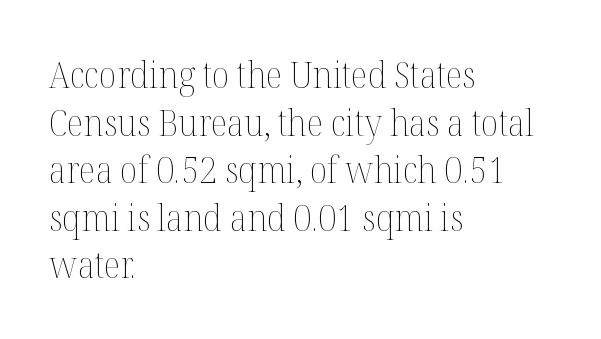
{"italic": "no", "bold": "no", "weight": "thin", "width": "normal", "stroke_contrast": "medium", "x_height": "medium", "monospaced": "no", "underline": "no", "align": "left", "line_spacing": "normal", "line_spacing_ratio": 1.32, "letter_spacing": "normal", "letter_spacing_em": 0.0, "glyph_px": 36}
